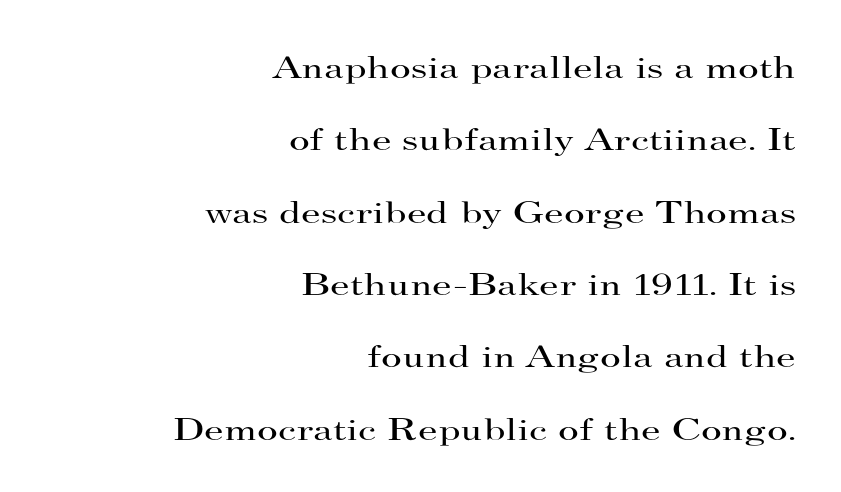
Q: Is the text bold? A: No.
Q: Is the text italic (slanted)? A: No, it is upright.
Q: Is the typeface a serif or a sans-serif typeface? A: Serif.
Q: Is the text underlined? A: No.
Q: How is the paragraph aligned? A: Right-aligned.
Q: Is the spacing between letters normal or unusually wide? A: Normal.
Q: Is the spacing between lines tight, normal or loose? A: Loose.
Q: Width (condensed, normal, or wide)? A: Wide.
Q: Stroke contrast? A: High.
Q: x-height? A: Small.
Q: Monospaced? A: No.
